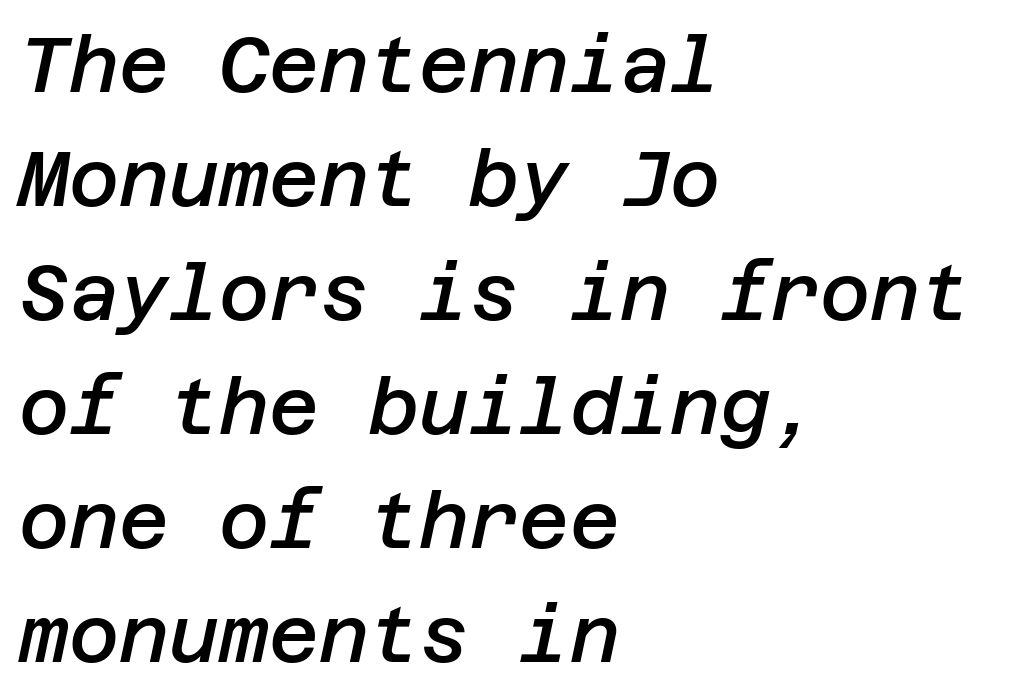
In terms of letterspacing, this is plain default setting. Look at the stroke-to-counter ratio: somewhat heavy, a semibold. All the whitespace from short lines collects on the right. The gap between lines stays unmarked. These lines sit exactly where default settings would place them.
